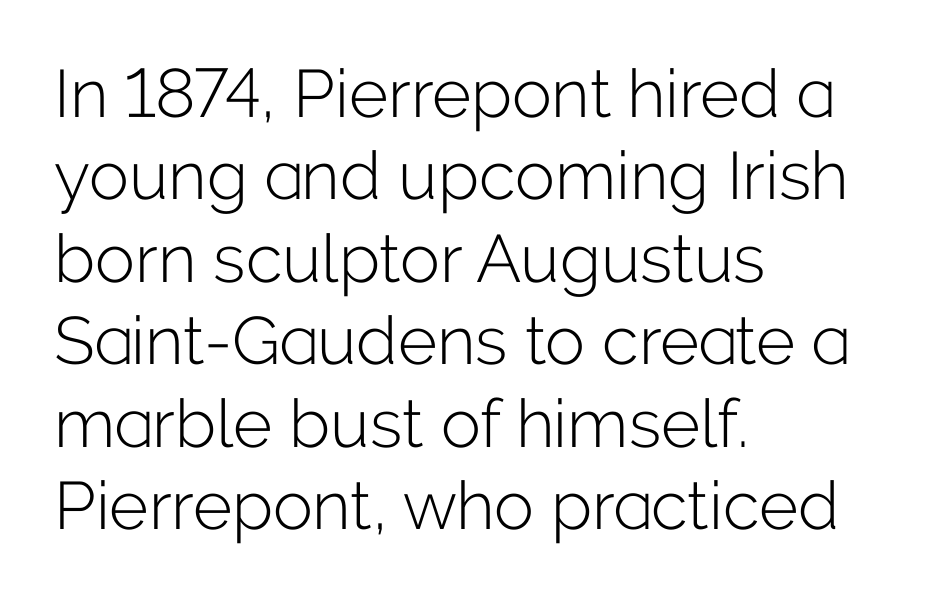
Teacher's note: observe the even left margin — that is flush-left alignment. Is this a fixed-width face? No — the glyphs have proportional, varying widths. Stems and bowls with no extra thickness — not bold. Each row of text sits above clean, open space.
